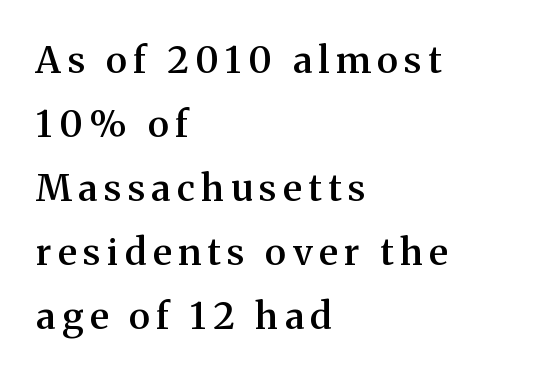
{"serif": "yes", "italic": "no", "bold": "semi", "weight": "semibold", "width": "normal", "stroke_contrast": "medium", "x_height": "medium", "monospaced": "no", "underline": "no", "align": "left", "line_spacing_ratio": 1.73, "glyph_px": 37}
